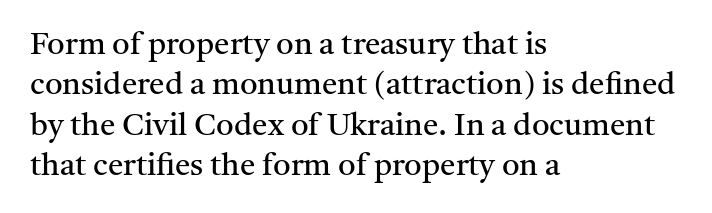
Q: Is the text bold? A: No.
Q: Is the text italic (slanted)? A: No, it is upright.
Q: Is the typeface a serif or a sans-serif typeface? A: Serif.
Q: Is the text underlined? A: No.
Q: How is the paragraph aligned? A: Left-aligned.
Q: Is the spacing between letters normal or unusually wide? A: Normal.
Q: Is the spacing between lines tight, normal or loose? A: Normal.
Q: Width (condensed, normal, or wide)? A: Normal.
Q: Stroke contrast? A: Medium.
Q: x-height? A: Medium.
Q: Monospaced? A: No.
